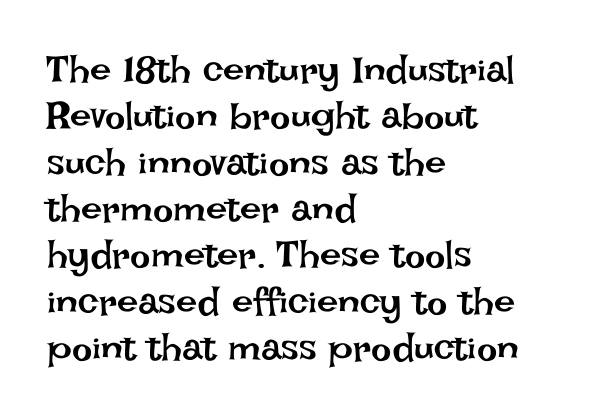
You could not count columns in this text — the font is proportionally spaced. Horizontal alignment here is leftward, the default for most running prose. The baseline area is clear. Is there any slant? The stems are plumb. Unbolded letterforms with no extra heft.
